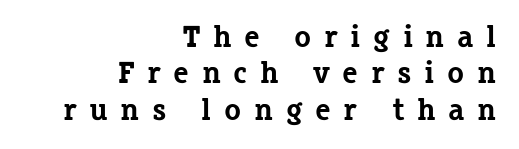
Q: Is the text bold? A: Yes.
Q: Is the text italic (slanted)? A: No, it is upright.
Q: Is the typeface a serif or a sans-serif typeface? A: Serif.
Q: Is the text underlined? A: No.
Q: How is the paragraph aligned? A: Right-aligned.
Q: Is the spacing between letters normal or unusually wide? A: Unusually wide.
Q: Width (condensed, normal, or wide)? A: Normal.
Q: Stroke contrast? A: Low.
Q: x-height? A: Medium.
Q: Monospaced? A: No.
